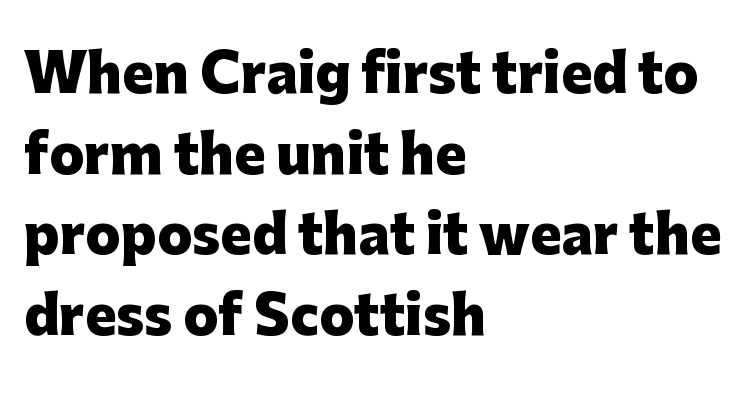
Notice how thick the strokes are: this is what a full bold looks like. The string is rendered with underlining switched off. The paragraph has a hard left edge and a soft right edge. You could call the tracking neutral — neither tight nor loose. This is the regular roman posture of the typeface.
